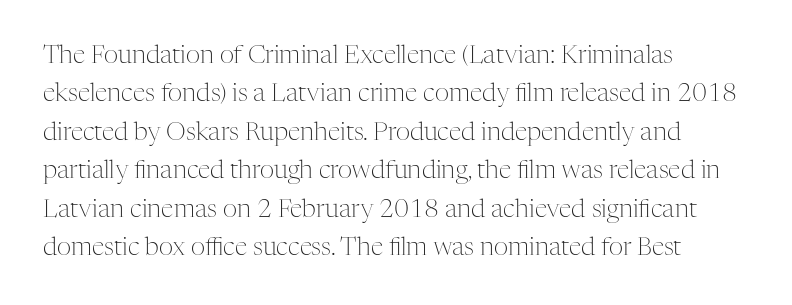
{"italic": "no", "bold": "no", "underline": "no", "align": "left", "line_spacing": "normal", "line_spacing_ratio": 1.54, "letter_spacing": "normal", "letter_spacing_em": 0.0, "glyph_px": 25}
